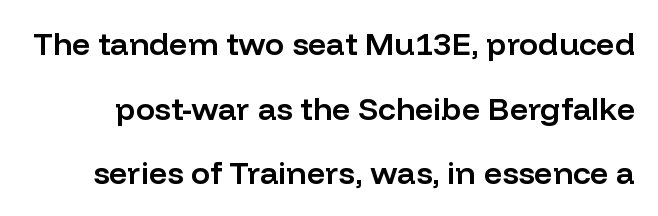
{"serif": "no", "italic": "no", "bold": "semi", "weight": "semibold", "width": "normal", "stroke_contrast": "low", "x_height": "medium", "monospaced": "no", "underline": "no", "line_spacing": "loose", "line_spacing_ratio": 2.02, "letter_spacing": "normal", "letter_spacing_em": 0.0, "glyph_px": 32}
